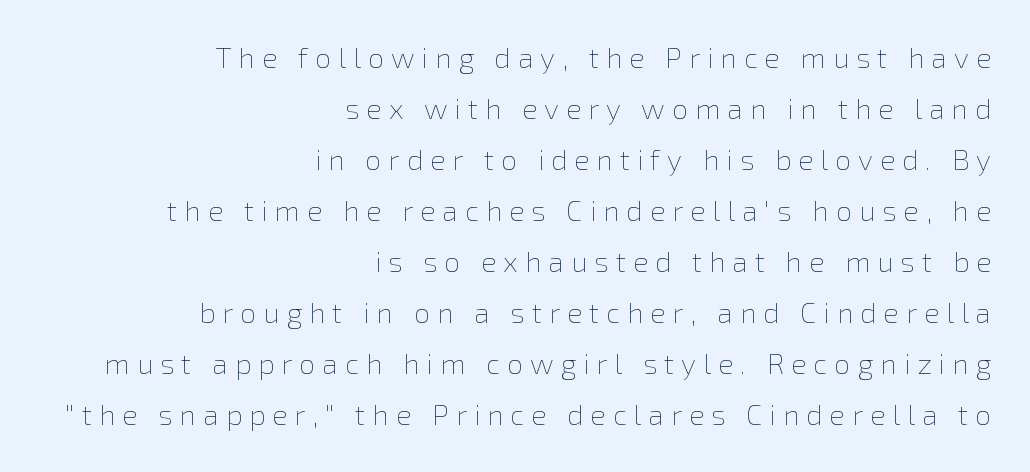
The image shows 29 px thin type, upright; set right-aligned, line spacing 1.76x, unusually wide letter spacing (+0.24 em), not underlined; a medium x-height.
